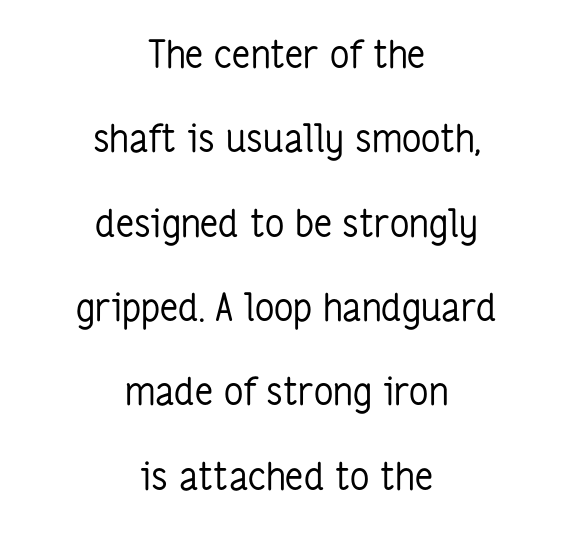
Q: Is the text bold? A: No.
Q: Is the text italic (slanted)? A: No, it is upright.
Q: Is the typeface a serif or a sans-serif typeface? A: Sans-serif.
Q: Is the text underlined? A: No.
Q: How is the paragraph aligned? A: Centered.
Q: Is the spacing between letters normal or unusually wide? A: Normal.
Q: Is the spacing between lines tight, normal or loose? A: Loose.
Q: Width (condensed, normal, or wide)? A: Condensed.
Q: Stroke contrast? A: Low.
Q: x-height? A: Medium.
Q: Monospaced? A: No.
